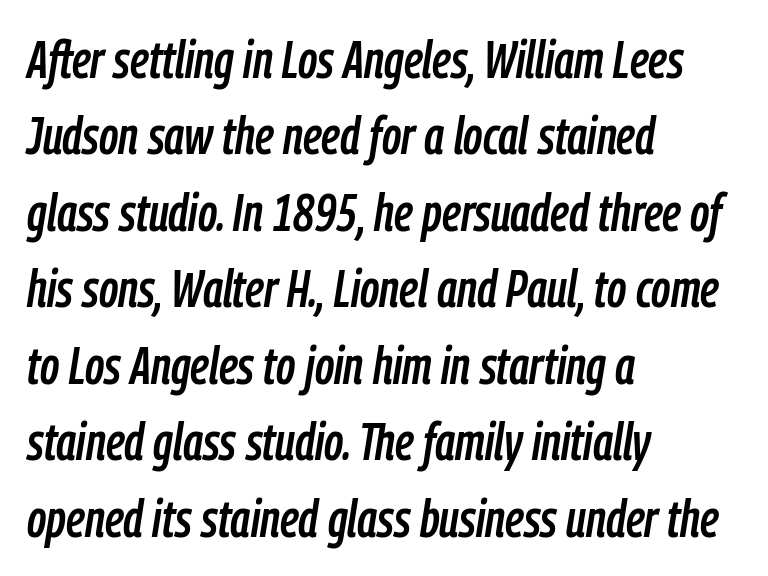
{"italic": "yes", "lean": "right", "slant_degrees": 9, "width": "condensed", "stroke_contrast": "low", "x_height": "medium", "monospaced": "no", "underline": "no", "align": "left", "line_spacing": "normal", "line_spacing_ratio": 1.47, "letter_spacing": "normal", "letter_spacing_em": 0.0, "glyph_px": 52}
